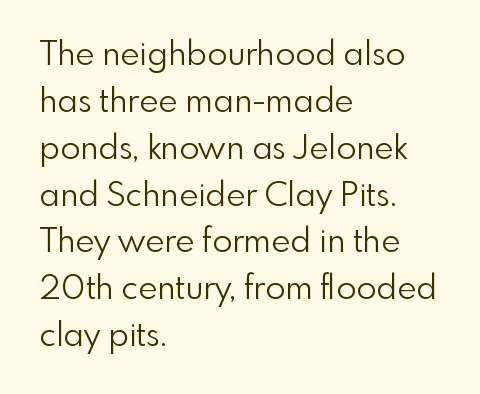
Alignment: flush left. Each word holds together tightly as a unit, with standard inter-letter gaps. You could not count columns in this text — the font is proportionally spaced. Italic? Not at all — the glyphs are vertical.
